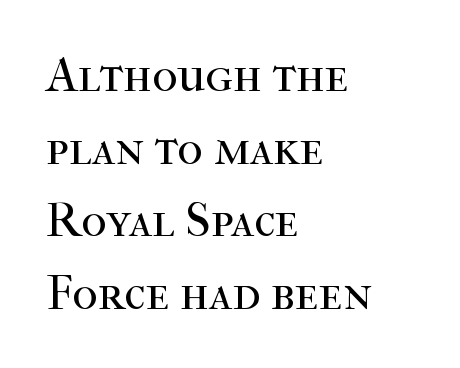
The image shows 49 px regular-weight serif type, upright; set left-aligned, normal line spacing (1.48x), normal letter spacing, not underlined; high stroke contrast and a medium x-height.
